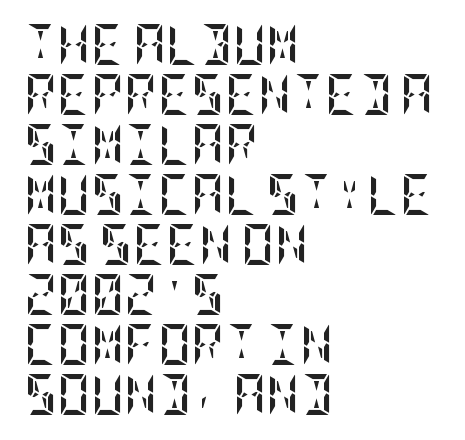
The image shows 41 px semibold, condensed type, upright; set left-aligned, line spacing 1.22x, normal letter spacing, not underlined; low stroke contrast and a large x-height.
